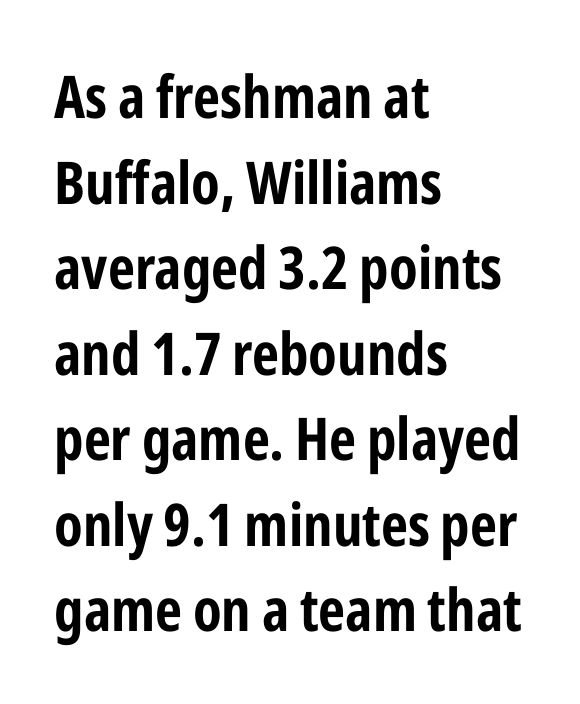
The image shows 59 px bold, condensed sans-serif type, upright; set left-aligned, normal line spacing (1.45x), normal letter spacing, not underlined; low stroke contrast and a medium x-height.
